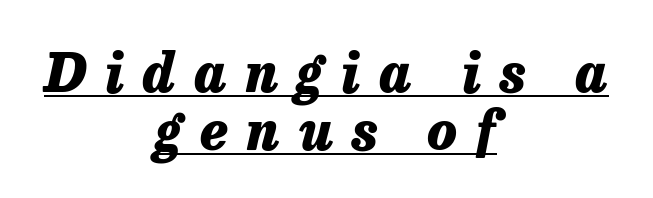
Q: Is the text bold? A: Yes.
Q: Is the text italic (slanted)? A: Yes, it leans right by about 13 degrees.
Q: Is the text underlined? A: Yes.
Q: How is the paragraph aligned? A: Centered.
Q: Is the spacing between letters normal or unusually wide? A: Unusually wide.
Q: Is the spacing between lines tight, normal or loose? A: Tight.
Q: Width (condensed, normal, or wide)? A: Normal.
Q: Stroke contrast? A: Low.
Q: x-height? A: Medium.
Q: Monospaced? A: No.
